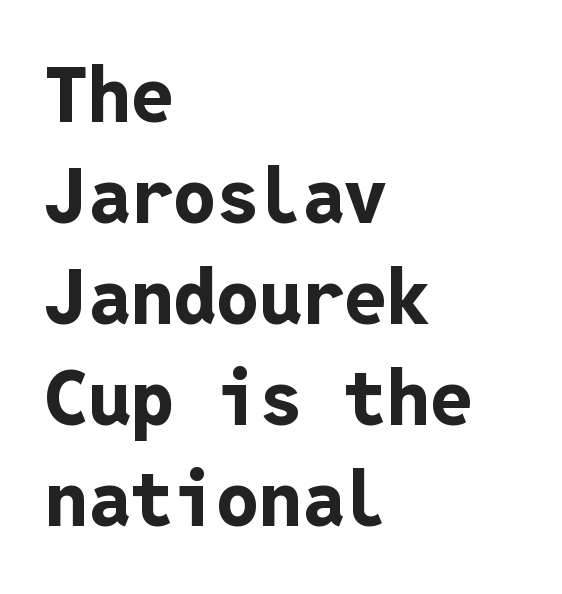
{"serif": "no", "italic": "no", "bold": "yes", "weight": "bold", "width": "normal", "stroke_contrast": "low", "x_height": "medium", "monospaced": "yes", "underline": "no", "align": "left", "line_spacing": "normal", "line_spacing_ratio": 1.33, "letter_spacing": "normal", "letter_spacing_em": 0.0, "glyph_px": 76}
